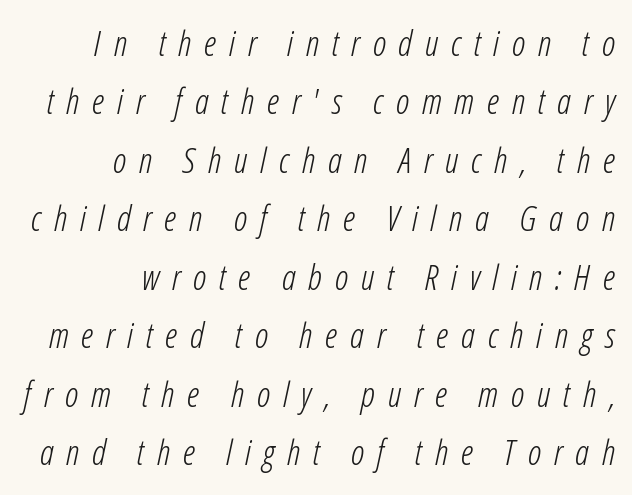
{"italic": "yes", "lean": "right", "slant_degrees": 12, "bold": "no", "weight": "light", "width": "condensed", "stroke_contrast": "low", "x_height": "medium", "monospaced": "no", "underline": "no", "align": "right", "line_spacing": "normal", "line_spacing_ratio": 1.67, "letter_spacing": "wide", "letter_spacing_em": 0.36, "glyph_px": 35}
